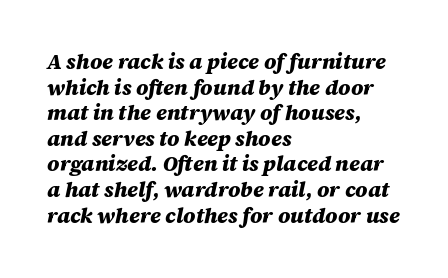
The image shows 21 px bold type, italic (leaning right); set left-aligned, line spacing 1.22x, normal letter spacing, not underlined.
